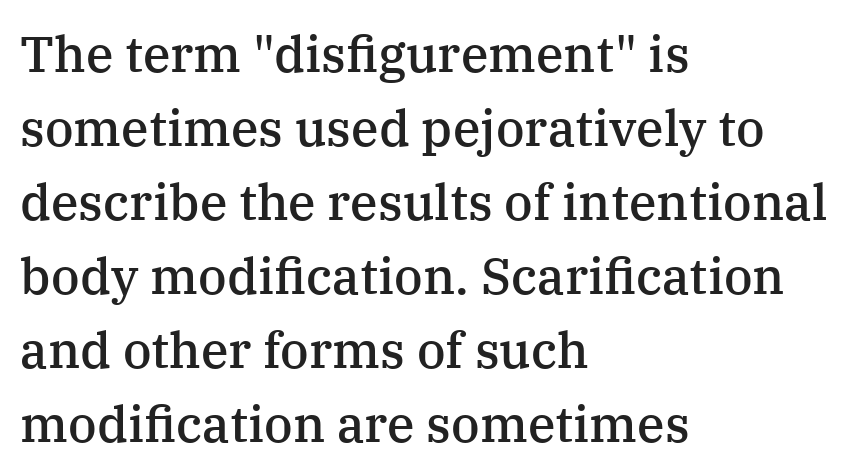
{"serif": "yes", "italic": "no", "bold": "semi", "weight": "semibold", "width": "normal", "stroke_contrast": "medium", "x_height": "medium", "monospaced": "no", "underline": "no", "align": "left", "line_spacing": "normal", "line_spacing_ratio": 1.48, "letter_spacing": "normal", "letter_spacing_em": 0.0, "glyph_px": 50}
